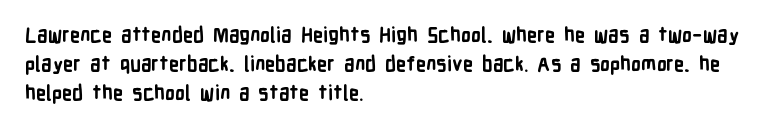
Q: Is the text bold? A: Yes.
Q: Is the text italic (slanted)? A: No, it is upright.
Q: Is the text underlined? A: No.
Q: How is the paragraph aligned? A: Left-aligned.
Q: Is the spacing between letters normal or unusually wide? A: Normal.
Q: Is the spacing between lines tight, normal or loose? A: Normal.
